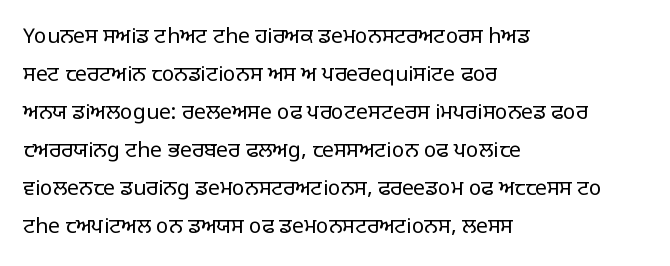
The typeface has the unassuming heft of standard copy or less. A typesetter would call this zero additional tracking. The passage is arranged the way most books set body copy — flush left. Only glyphs here, with clear space below each row. Ordinary non-slanted type is in use.
